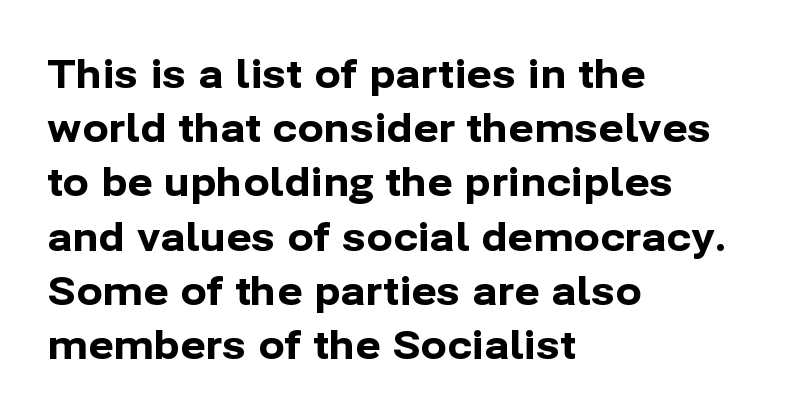
{"serif": "no", "italic": "no", "bold": "yes", "weight": "bold", "width": "normal", "stroke_contrast": "low", "x_height": "medium", "monospaced": "no", "underline": "no", "align": "left", "line_spacing": "normal", "line_spacing_ratio": 1.39, "letter_spacing": "normal", "letter_spacing_em": 0.0, "glyph_px": 39}
